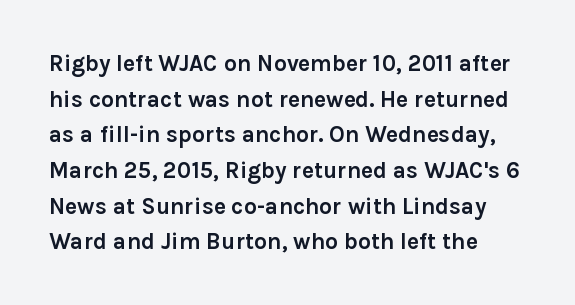
Is the block centered? No — it sits flush against the left margin. A full-strength bold gives these letters their thick strokes. The zone under the glyphs is completely vacant. This sample uses an upright cut, with every glyph sitting square on the baseline. The passage shown has conventional tracking throughout. The line-height multiplier appears to be the usual default.
